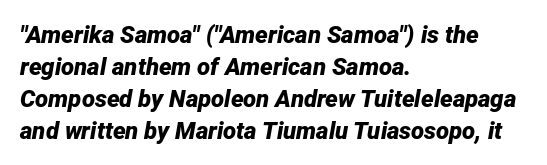
Q: Is the text bold? A: Yes.
Q: Is the text italic (slanted)? A: Yes, it leans right by about 12 degrees.
Q: Is the text underlined? A: No.
Q: How is the paragraph aligned? A: Left-aligned.
Q: Is the spacing between letters normal or unusually wide? A: Normal.
Q: Is the spacing between lines tight, normal or loose? A: Normal.
